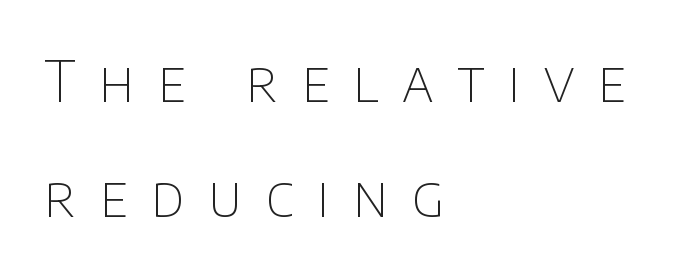
The letterforms sit at book weight or below. There is plenty of visible air inserted between adjacent glyphs. Descenders are the only things crossing below the line. The compositor pushed each line to the left boundary. Every character sits straight up, as roman type does.
